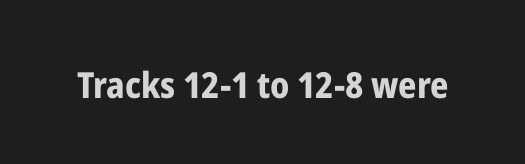
{"serif": "no", "italic": "no", "bold": "yes", "weight": "bold", "width": "condensed", "stroke_contrast": "low", "x_height": "medium", "monospaced": "no", "underline": "no", "letter_spacing": "normal", "letter_spacing_em": 0.0, "glyph_px": 36}
